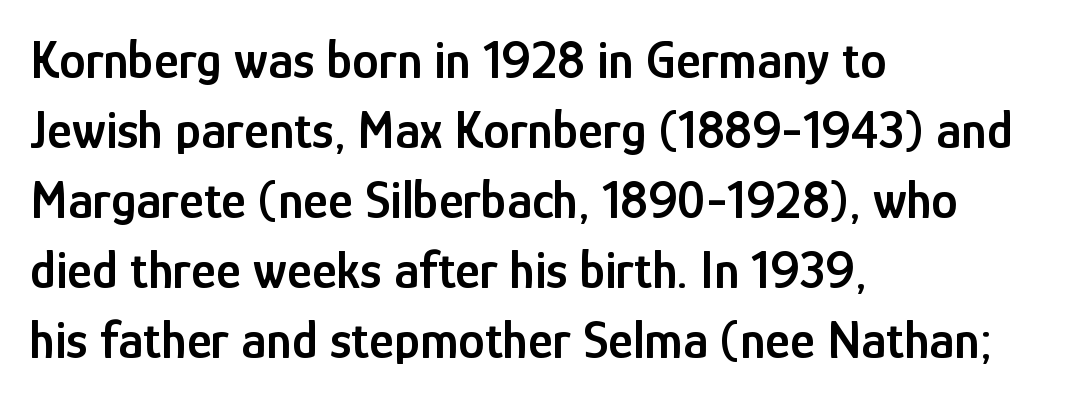
{"serif": "no", "italic": "no", "bold": "semi", "weight": "semibold", "width": "condensed", "stroke_contrast": "low", "x_height": "medium", "monospaced": "no", "underline": "no", "align": "left", "line_spacing": "normal", "line_spacing_ratio": 1.32, "letter_spacing": "normal", "letter_spacing_em": 0.0, "glyph_px": 53}
